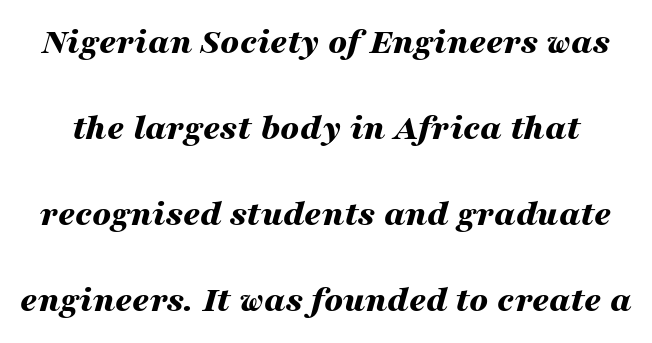
I'd describe the lettering as bold — thick and assertive. The passage shown is not underscored anywhere. Characters follow at the spacing the type designer built in. The passage shown stacks its lines with a broad gap. Proportional: the letters do not fall into vertical columns.
